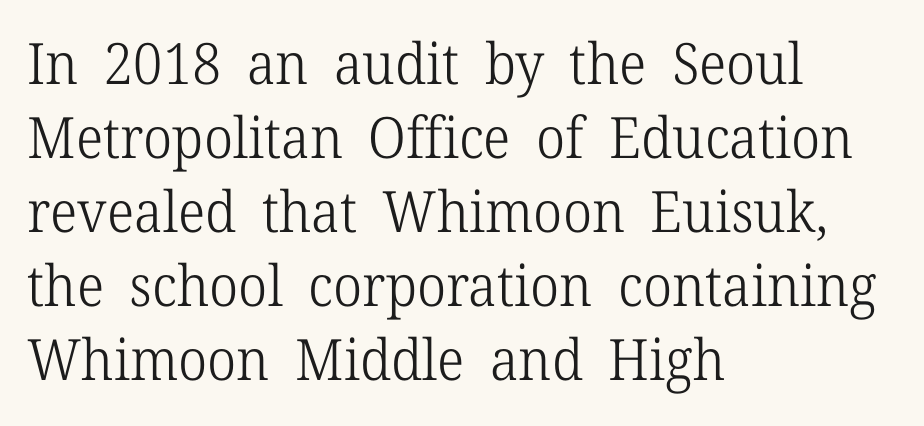
Q: Is the text bold? A: No.
Q: Is the text italic (slanted)? A: No, it is upright.
Q: Is the typeface a serif or a sans-serif typeface? A: Serif.
Q: Is the text underlined? A: No.
Q: How is the paragraph aligned? A: Left-aligned.
Q: Is the spacing between letters normal or unusually wide? A: Normal.
Q: Is the spacing between lines tight, normal or loose? A: Normal.
Q: Width (condensed, normal, or wide)? A: Normal.
Q: Stroke contrast? A: Low.
Q: x-height? A: Medium.
Q: Monospaced? A: No.
